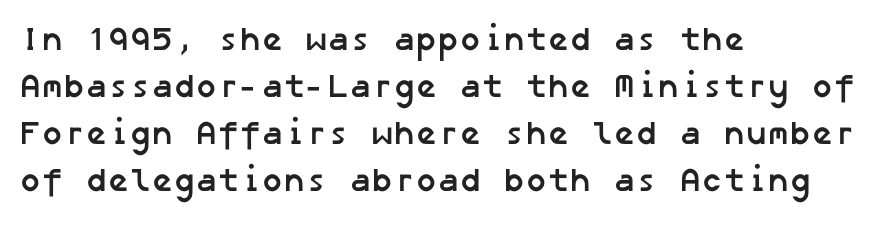
The image shows 33 px semibold sans-serif type; set left-aligned, normal line spacing (1.42x), normal letter spacing, not underlined; low stroke contrast and a medium x-height.
